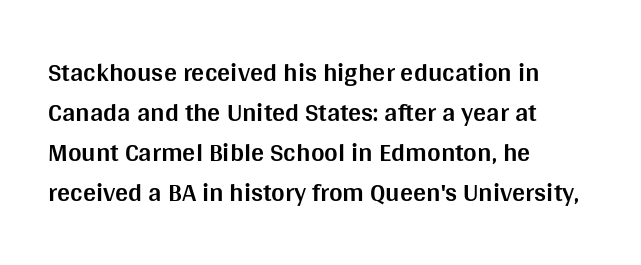
The letterforms sit shoulder to shoulder at normal distance. If you measured baseline to baseline, you'd find a middling distance. The specimen omits any rule beneath the text block's lines. These lines stack with their left ends in a neat column.
